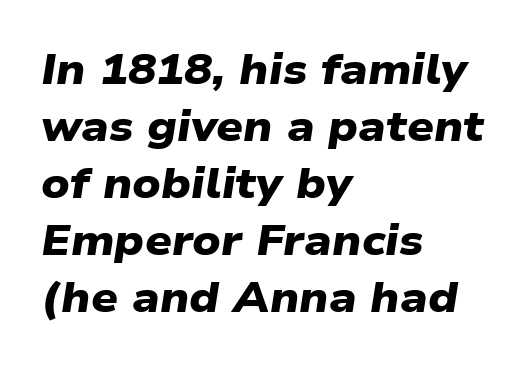
{"serif": "no", "bold": "yes", "weight": "heavy", "width": "wide", "stroke_contrast": "low", "x_height": "medium", "monospaced": "no", "underline": "no", "align": "left", "line_spacing": "normal", "line_spacing_ratio": 1.36, "letter_spacing": "normal", "letter_spacing_em": 0.0, "glyph_px": 42}
